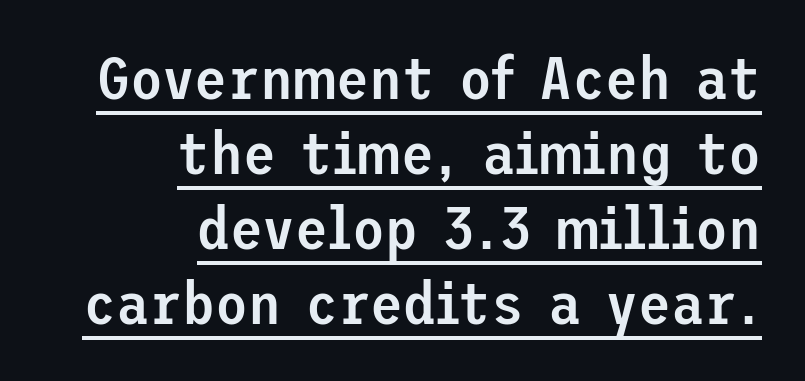
{"serif": "no", "italic": "no", "bold": "semi", "weight": "semibold", "width": "normal", "stroke_contrast": "low", "x_height": "medium", "underline": "yes", "align": "right", "line_spacing": "normal", "line_spacing_ratio": 1.25, "letter_spacing": "normal", "letter_spacing_em": 0.0, "glyph_px": 60}
